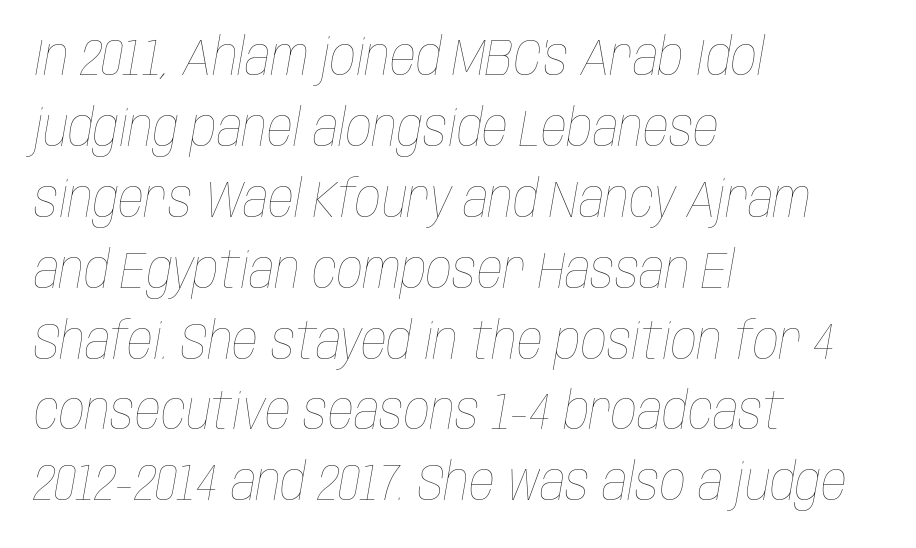
{"italic": "yes", "lean": "right", "slant_degrees": 10, "bold": "no", "weight": "thin", "width": "condensed", "stroke_contrast": "low", "x_height": "large", "monospaced": "no", "underline": "no", "align": "left", "line_spacing": "normal", "line_spacing_ratio": 1.39, "letter_spacing": "normal", "letter_spacing_em": 0.0, "glyph_px": 51}
